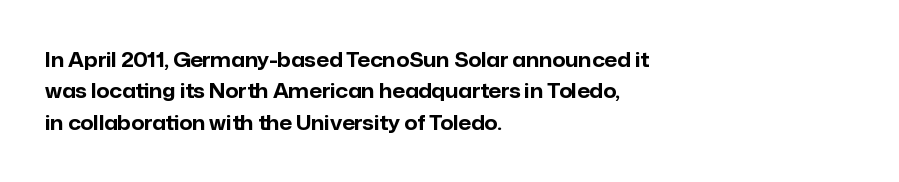
The image shows 20 px bold type, upright; set left-aligned, normal line spacing (1.57x), normal letter spacing, not underlined.
